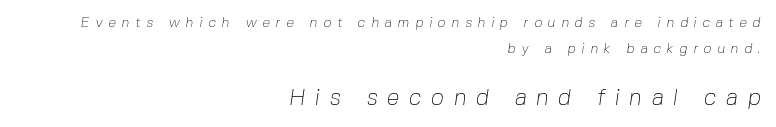
The image shows 23 px text type; set right-aligned, line spacing 1.88x, unusually wide letter spacing (+0.41 em), not underlined; the second (bottom) block is 1.64x larger.
